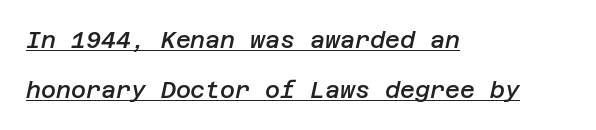
Interline gaps are noticeably wide in this sample. Inter-character spacing is left at the font's built-in metrics. The specimen includes a rule beneath the text block's lines. Posture: slanted. This is moderately heavy type, rendered in semibold. The typesetter chose a ragged-right arrangement here.
